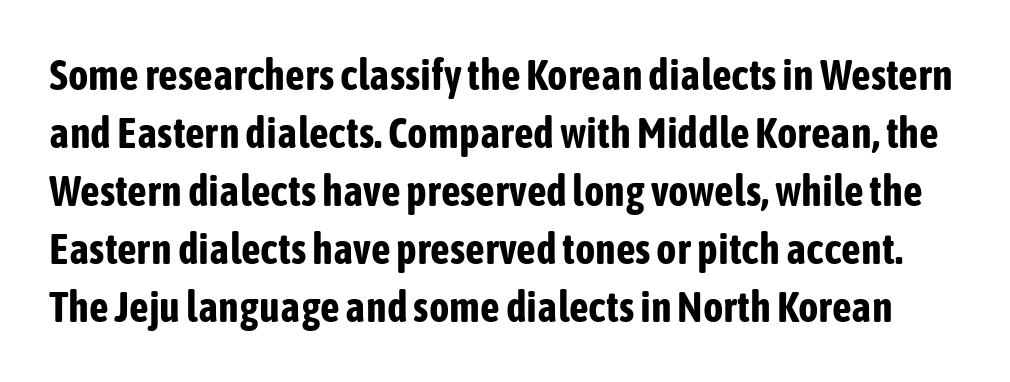
{"serif": "no", "italic": "no", "bold": "yes", "weight": "bold", "width": "condensed", "stroke_contrast": "low", "x_height": "medium", "monospaced": "no", "underline": "no", "line_spacing": "normal", "line_spacing_ratio": 1.35, "letter_spacing": "normal", "letter_spacing_em": 0.0, "glyph_px": 43}
